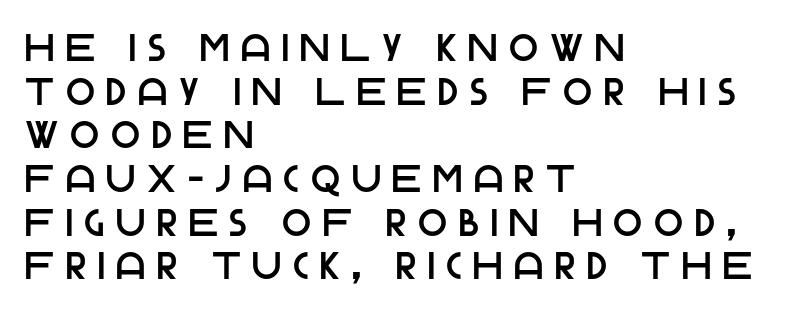
The image shows 38 px sans-serif type, upright; set left-aligned, tight line spacing (1.15x), unusually wide letter spacing (+0.31 em), not underlined; low stroke contrast and a large x-height.
